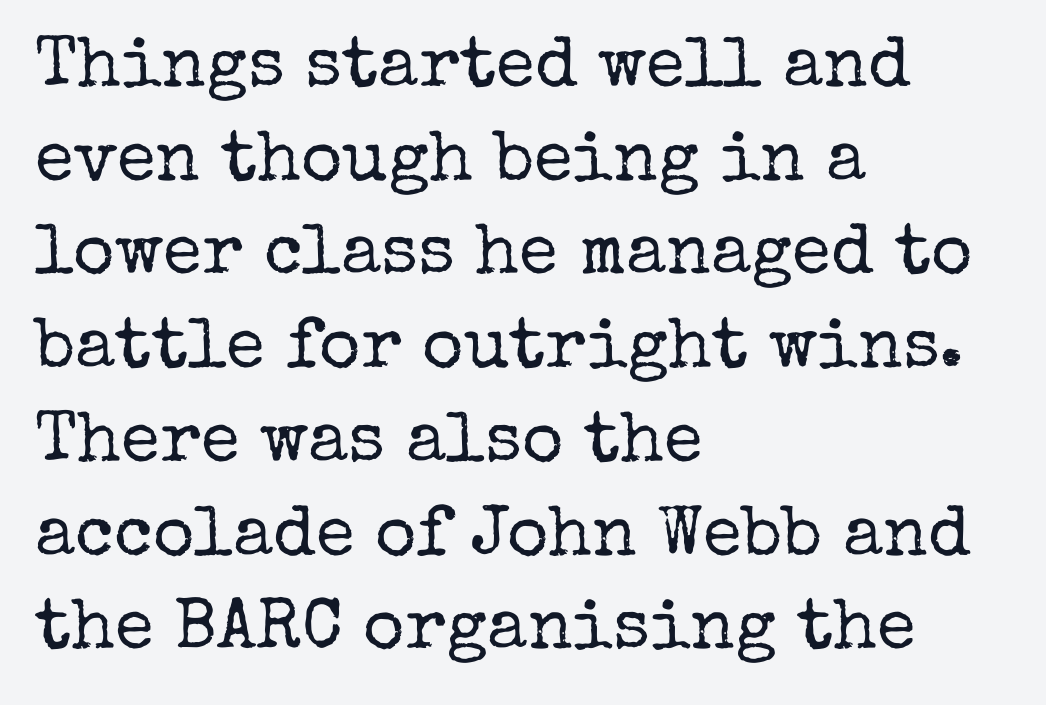
{"serif": "yes", "italic": "no", "bold": "no", "weight": "regular", "width": "normal", "stroke_contrast": "low", "x_height": "medium", "monospaced": "no", "underline": "no", "align": "left", "line_spacing": "normal", "line_spacing_ratio": 1.32, "letter_spacing": "normal", "letter_spacing_em": 0.0, "glyph_px": 71}
